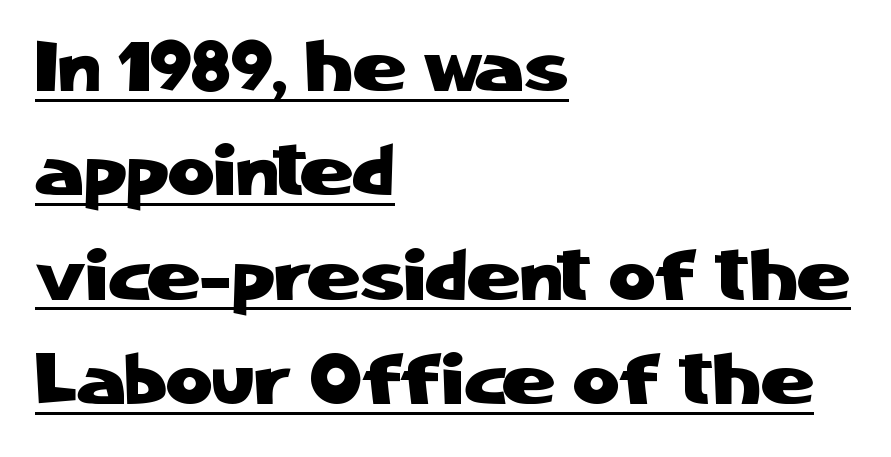
The passage shown stacks its lines at a standard gap. Casual observation: everything's shoved over to the left. No feet cap the strokes, marking this as sans-serif type. A typesetter would call this proportional, since set widths differ per character. No italicization has been applied; the sample stays upright. The lettering is marked with a stroke running underneath it.
